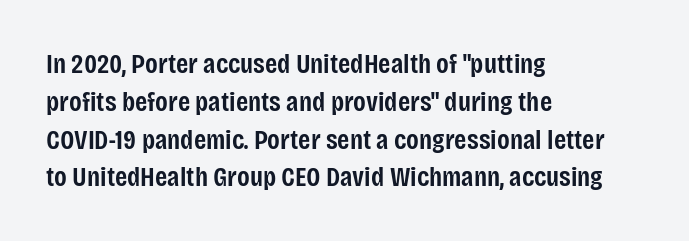
The image shows 28 px semibold, condensed sans-serif type, upright; set left-aligned, normal line spacing (1.35x), normal letter spacing, not underlined; low stroke contrast and a large x-height.
